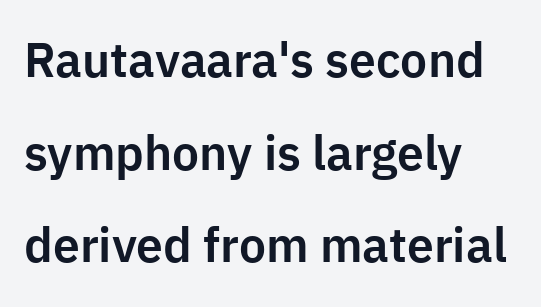
The image shows 48 px sans-serif type, upright; set left-aligned, loose line spacing (1.93x), normal letter spacing, not underlined; low stroke contrast and a medium x-height.
